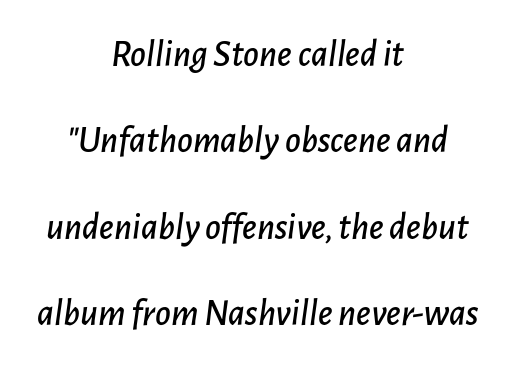
The paragraph has two soft edges and a firm central axis. Every character sits at an angle, as italics do. The type is set solid horizontally, with unmodified tracking. A typesetter would call this proportional, since set widths differ per character. Underlining? Definitely not there. A typesetter would call this leading open, well beyond the default.
